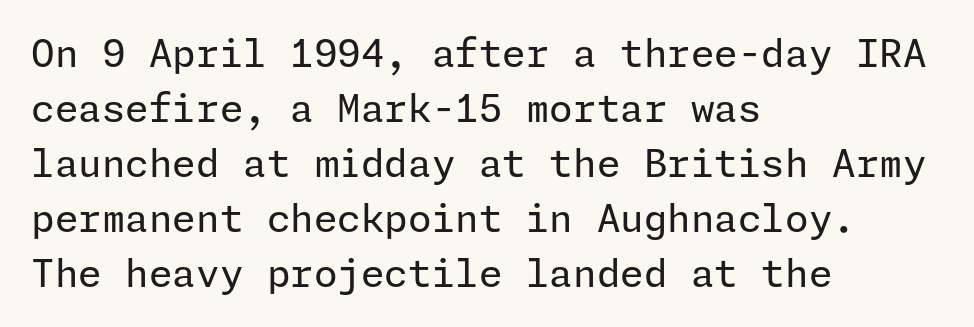
{"serif": "no", "italic": "no", "bold": "no", "weight": "regular", "width": "normal", "stroke_contrast": "low", "x_height": "medium", "underline": "no", "align": "left", "line_spacing": "normal", "line_spacing_ratio": 1.45, "letter_spacing": "normal", "letter_spacing_em": 0.0, "glyph_px": 38}
